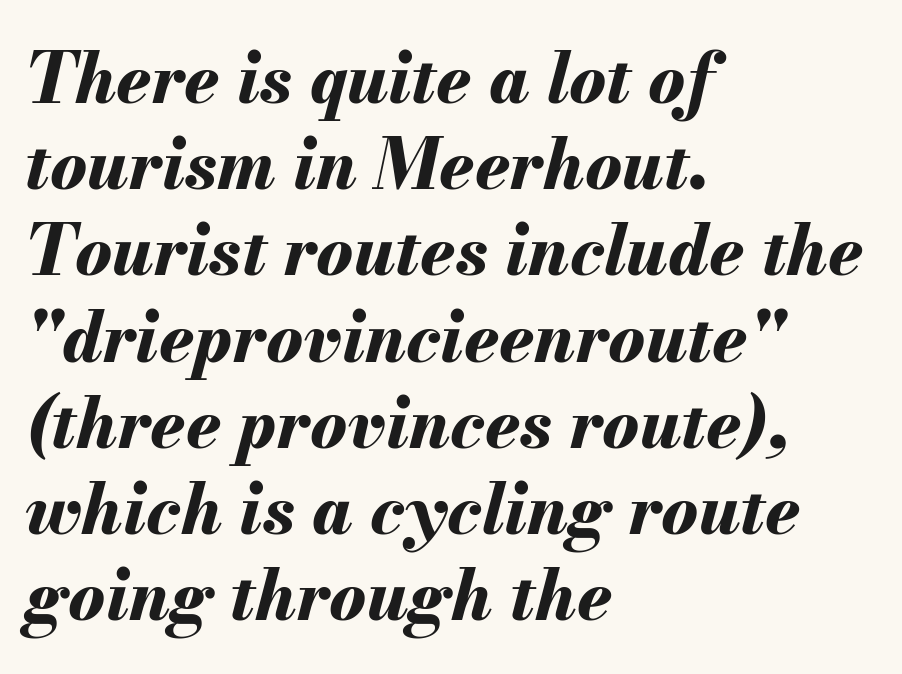
The image shows 69 px bold type, italic (leaning right); set left-aligned, normal line spacing (1.25x), normal letter spacing, not underlined; medium stroke contrast and a small x-height.
